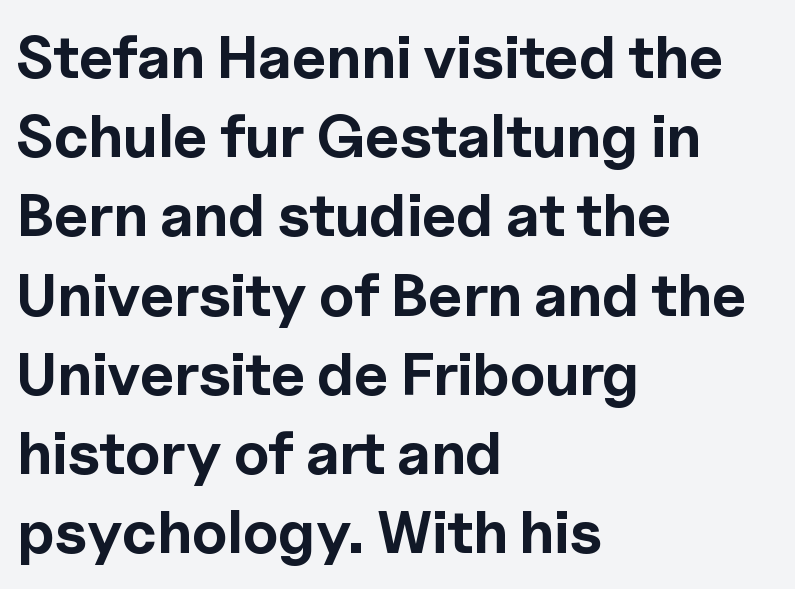
Q: Is the text bold? A: Yes.
Q: Is the text italic (slanted)? A: No, it is upright.
Q: Is the typeface a serif or a sans-serif typeface? A: Sans-serif.
Q: Is the text underlined? A: No.
Q: How is the paragraph aligned? A: Left-aligned.
Q: Is the spacing between letters normal or unusually wide? A: Normal.
Q: Is the spacing between lines tight, normal or loose? A: Normal.
Q: Width (condensed, normal, or wide)? A: Normal.
Q: x-height? A: Medium.
Q: Monospaced? A: No.
